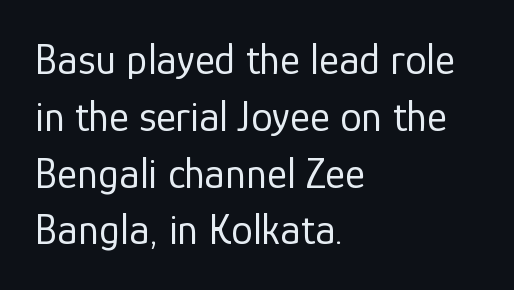
Q: Is the text bold? A: No.
Q: Is the text italic (slanted)? A: No, it is upright.
Q: Is the typeface a serif or a sans-serif typeface? A: Sans-serif.
Q: Is the text underlined? A: No.
Q: How is the paragraph aligned? A: Left-aligned.
Q: Is the spacing between letters normal or unusually wide? A: Normal.
Q: Is the spacing between lines tight, normal or loose? A: Normal.
Q: Width (condensed, normal, or wide)? A: Normal.
Q: Stroke contrast? A: Low.
Q: x-height? A: Medium.
Q: Monospaced? A: No.
